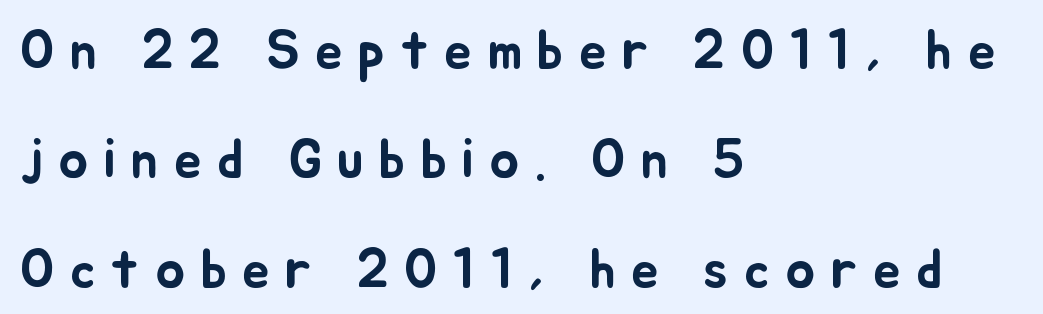
Leftover space on each line is placed entirely after the last word. Here the designer chose a conventional face with non-uniform glyph widths. The gap between lines stays unmarked. Posture: vertical. Does extra space separate the letters? Yes, quite a lot of it. The block of text is sparse from top to bottom, with ample space between rows.
